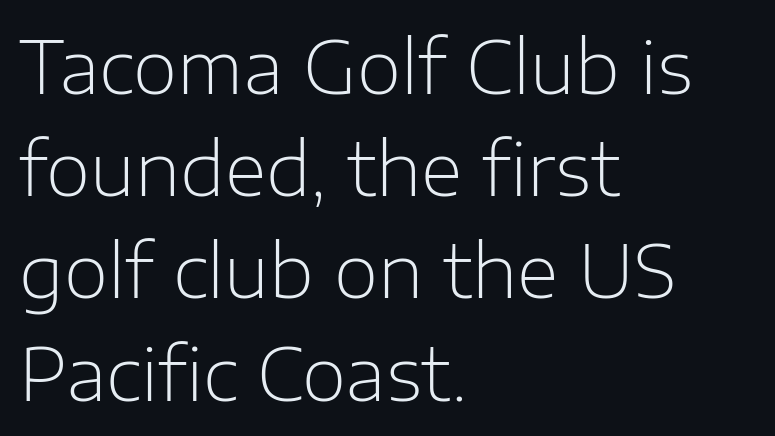
Q: Is the text bold? A: No.
Q: Is the text italic (slanted)? A: No, it is upright.
Q: Is the typeface a serif or a sans-serif typeface? A: Sans-serif.
Q: Is the text underlined? A: No.
Q: How is the paragraph aligned? A: Left-aligned.
Q: Is the spacing between letters normal or unusually wide? A: Normal.
Q: Is the spacing between lines tight, normal or loose? A: Normal.
Q: Width (condensed, normal, or wide)? A: Normal.
Q: Stroke contrast? A: Low.
Q: x-height? A: Medium.
Q: Monospaced? A: No.
